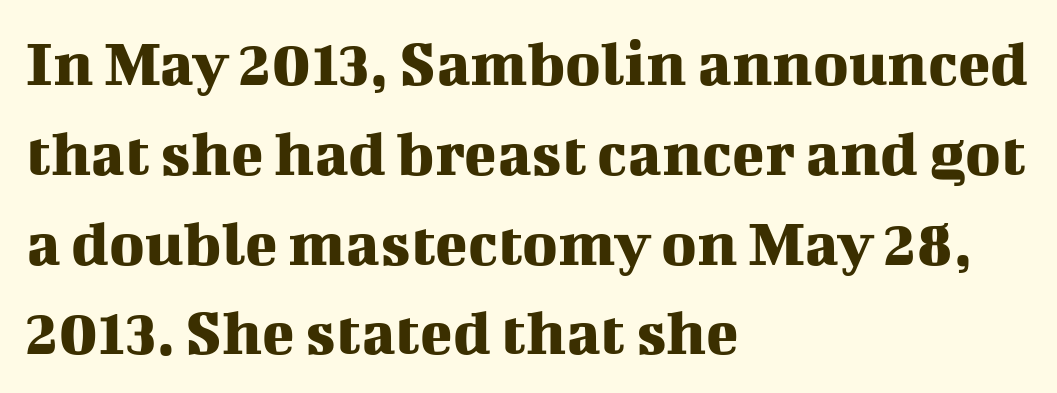
{"serif": "yes", "italic": "no", "width": "normal", "stroke_contrast": "medium", "x_height": "medium", "monospaced": "no", "underline": "no", "align": "left", "line_spacing": "normal", "line_spacing_ratio": 1.34, "letter_spacing": "normal", "letter_spacing_em": 0.0, "glyph_px": 67}
